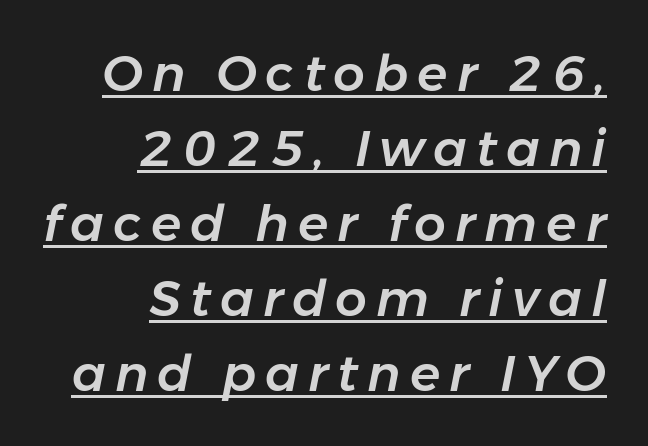
{"italic": "yes", "lean": "right", "slant_degrees": 11, "width": "normal", "stroke_contrast": "low", "x_height": "medium", "monospaced": "no", "underline": "yes", "align": "right", "line_spacing": "normal", "line_spacing_ratio": 1.5, "glyph_px": 50}
